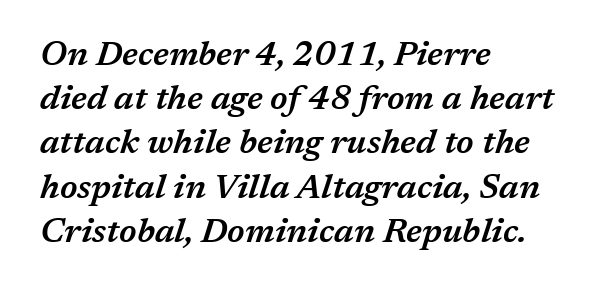
The image shows 34 px semibold type, italic (leaning right); set left-aligned, normal line spacing (1.3x), normal letter spacing, not underlined; medium stroke contrast and a medium x-height.
